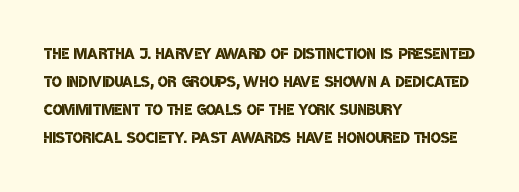
Q: Is the text bold? A: Semi-bold.
Q: Is the text underlined? A: No.
Q: How is the paragraph aligned? A: Left-aligned.
Q: Is the spacing between letters normal or unusually wide? A: Normal.
Q: Is the spacing between lines tight, normal or loose? A: Normal.
